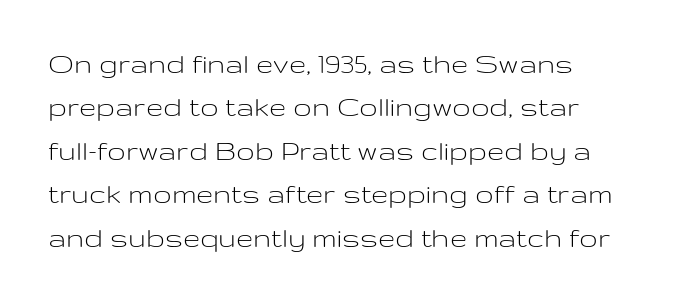
{"serif": "no", "italic": "no", "bold": "no", "weight": "light", "width": "wide", "stroke_contrast": "low", "x_height": "medium", "monospaced": "no", "underline": "no", "align": "left", "line_spacing": "normal", "line_spacing_ratio": 1.4, "letter_spacing": "normal", "letter_spacing_em": 0.0, "glyph_px": 31}
